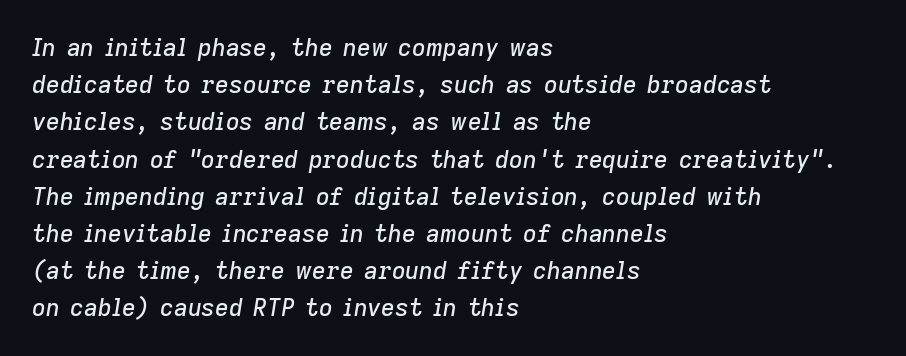
Q: Is the text italic (slanted)? A: Yes, it leans right by about 9 degrees.
Q: Is the text underlined? A: No.
Q: How is the paragraph aligned? A: Left-aligned.
Q: Is the spacing between letters normal or unusually wide? A: Normal.
Q: Is the spacing between lines tight, normal or loose? A: Normal.
